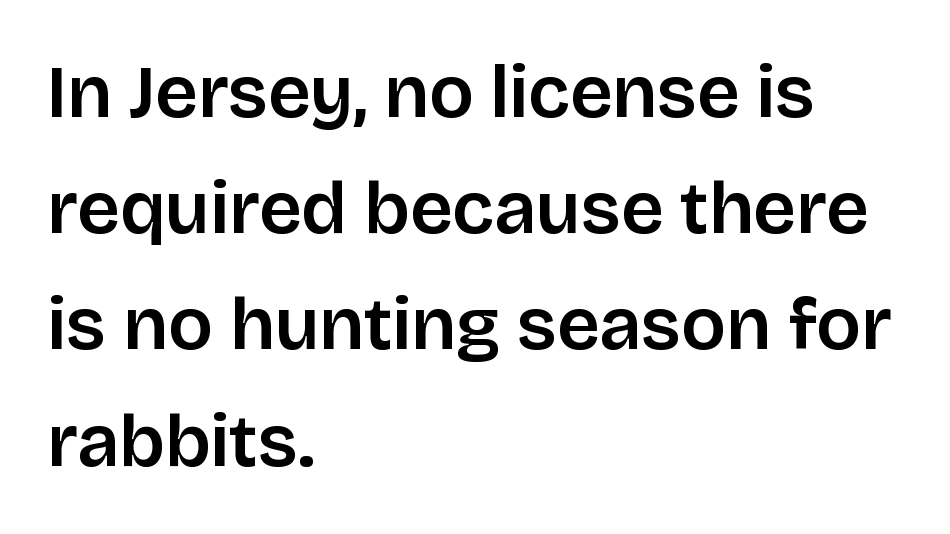
Q: Is the text italic (slanted)? A: No, it is upright.
Q: Is the typeface a serif or a sans-serif typeface? A: Sans-serif.
Q: Is the text underlined? A: No.
Q: How is the paragraph aligned? A: Left-aligned.
Q: Is the spacing between letters normal or unusually wide? A: Normal.
Q: Is the spacing between lines tight, normal or loose? A: Normal.
Q: Width (condensed, normal, or wide)? A: Normal.
Q: Stroke contrast? A: Low.
Q: x-height? A: Large.
Q: Monospaced? A: No.
